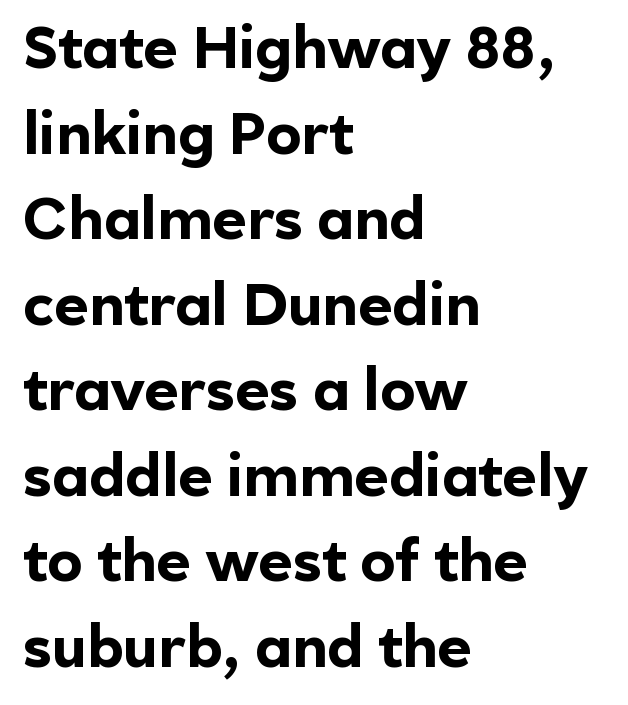
{"serif": "no", "italic": "no", "bold": "yes", "weight": "bold", "width": "normal", "x_height": "medium", "monospaced": "no", "underline": "no", "align": "left", "line_spacing": "normal", "line_spacing_ratio": 1.45, "letter_spacing": "normal", "letter_spacing_em": 0.0, "glyph_px": 59}
